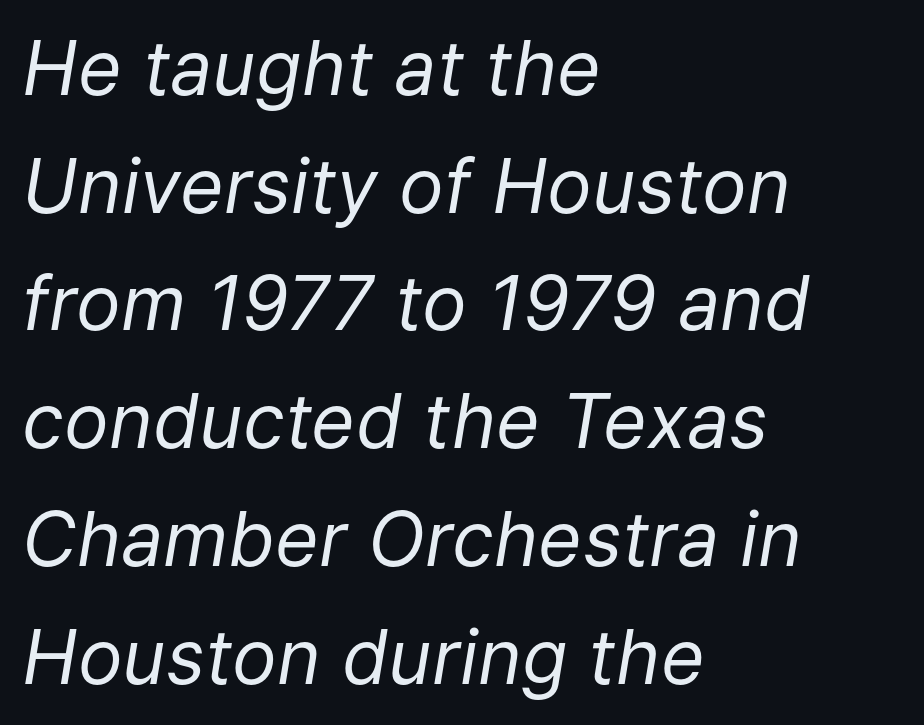
Q: Is the text bold? A: No.
Q: Is the text italic (slanted)? A: Yes, it leans right by about 9 degrees.
Q: Is the text underlined? A: No.
Q: How is the paragraph aligned? A: Left-aligned.
Q: Is the spacing between letters normal or unusually wide? A: Normal.
Q: Is the spacing between lines tight, normal or loose? A: Normal.
Q: Width (condensed, normal, or wide)? A: Normal.
Q: Stroke contrast? A: Low.
Q: x-height? A: Medium.
Q: Monospaced? A: No.
